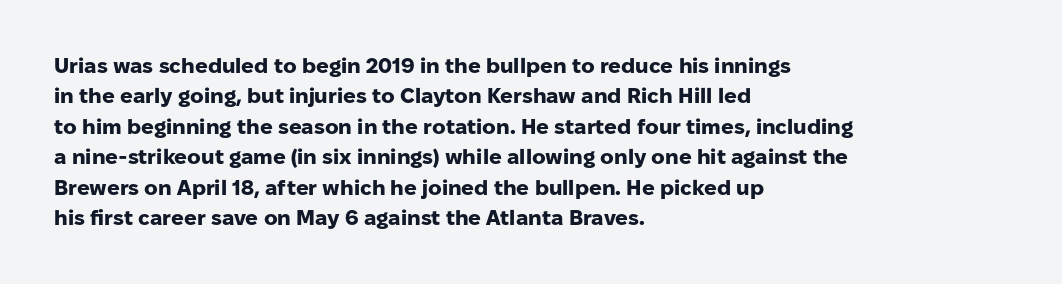
{"italic": "no", "bold": "yes", "underline": "no", "align": "left", "line_spacing": "normal", "line_spacing_ratio": 1.45, "letter_spacing": "normal", "letter_spacing_em": 0.0, "glyph_px": 21}
